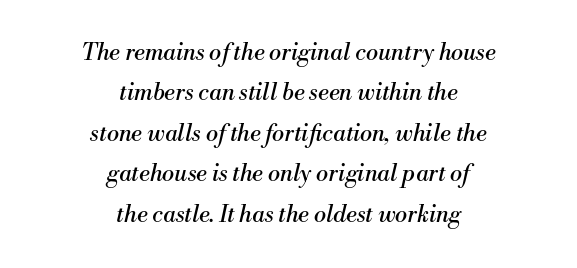
Q: Is the text bold? A: No.
Q: Is the text italic (slanted)? A: Yes, it leans right by about 13 degrees.
Q: Is the text underlined? A: No.
Q: How is the paragraph aligned? A: Centered.
Q: Is the spacing between letters normal or unusually wide? A: Normal.
